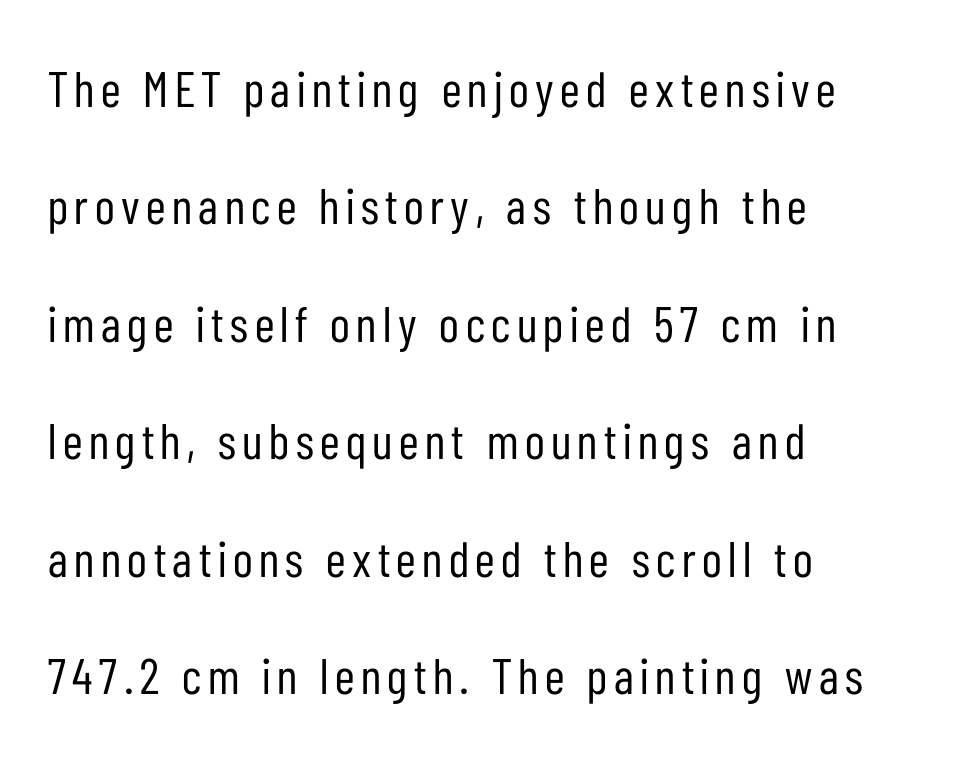
Q: Is the text bold? A: No.
Q: Is the text italic (slanted)? A: No, it is upright.
Q: Is the typeface a serif or a sans-serif typeface? A: Sans-serif.
Q: Is the text underlined? A: No.
Q: How is the paragraph aligned? A: Left-aligned.
Q: Is the spacing between lines tight, normal or loose? A: Loose.
Q: Width (condensed, normal, or wide)? A: Condensed.
Q: Stroke contrast? A: Low.
Q: x-height? A: Medium.
Q: Monospaced? A: No.
